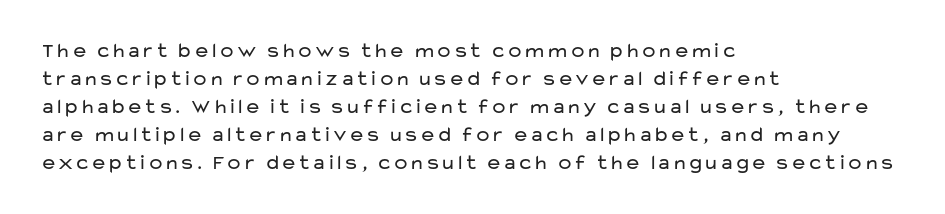
Q: Is the text bold? A: No.
Q: Is the text italic (slanted)? A: No, it is upright.
Q: Is the text underlined? A: No.
Q: How is the paragraph aligned? A: Left-aligned.
Q: Is the spacing between letters normal or unusually wide? A: Normal.
Q: Is the spacing between lines tight, normal or loose? A: Normal.
